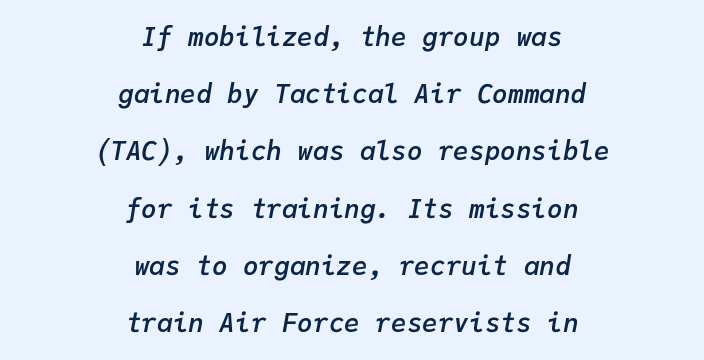
The image shows 26 px text type, italic (leaning right); set centered, loose line spacing (2.2x), normal letter spacing, not underlined.
